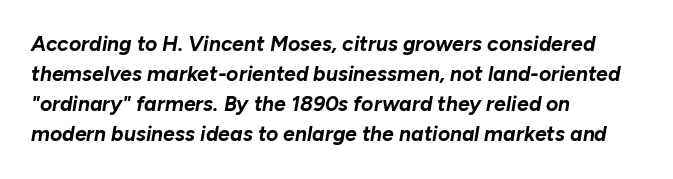
Q: Is the text bold? A: Yes.
Q: Is the text italic (slanted)? A: Yes, it leans right by about 10 degrees.
Q: Is the text underlined? A: No.
Q: How is the paragraph aligned? A: Left-aligned.
Q: Is the spacing between letters normal or unusually wide? A: Normal.
Q: Is the spacing between lines tight, normal or loose? A: Normal.
